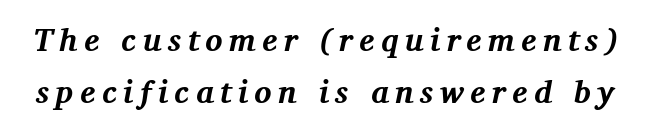
Rule under the text: the space is simply empty. The horizontal fit of the characters is loose and conspicuously gappy. These lines are rendered in a variable-pitch font. These lines sit exactly where default settings would place them.
